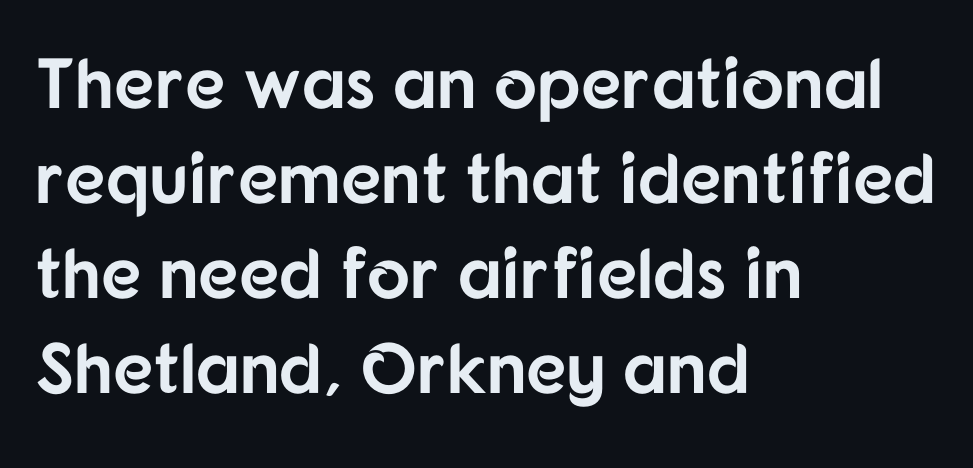
The image shows 71 px bold sans-serif type, upright; set left-aligned, normal line spacing (1.34x), normal letter spacing, not underlined; low stroke contrast and a medium x-height.
